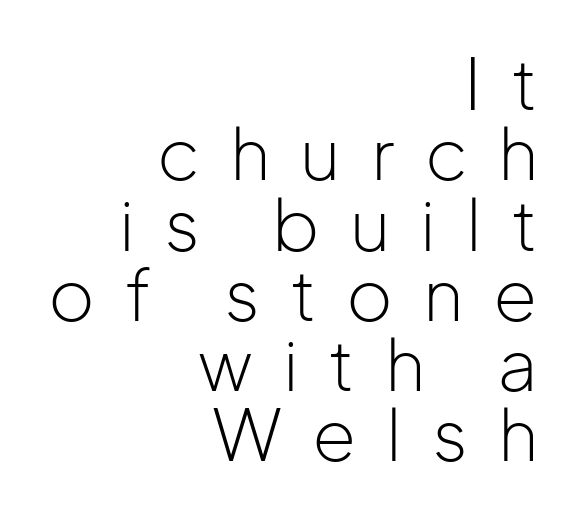
Q: Is the text bold? A: No.
Q: Is the text italic (slanted)? A: No, it is upright.
Q: Is the typeface a serif or a sans-serif typeface? A: Sans-serif.
Q: Is the text underlined? A: No.
Q: How is the paragraph aligned? A: Right-aligned.
Q: Is the spacing between letters normal or unusually wide? A: Unusually wide.
Q: Is the spacing between lines tight, normal or loose? A: Tight.
Q: Width (condensed, normal, or wide)? A: Normal.
Q: Stroke contrast? A: Low.
Q: x-height? A: Medium.
Q: Monospaced? A: No.
